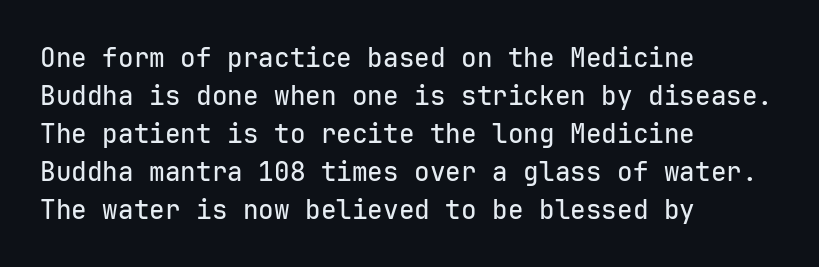
{"italic": "no", "underline": "no", "align": "left", "line_spacing": "normal", "line_spacing_ratio": 1.46, "letter_spacing": "normal", "letter_spacing_em": 0.0, "glyph_px": 26}
